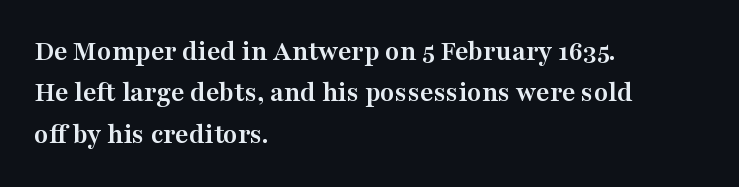
{"serif": "yes", "italic": "no", "bold": "yes", "weight": "semibold", "width": "wide", "stroke_contrast": "medium", "x_height": "medium", "monospaced": "no", "underline": "no", "align": "left", "line_spacing": "normal", "line_spacing_ratio": 1.43, "letter_spacing": "normal", "letter_spacing_em": 0.0, "glyph_px": 29}
